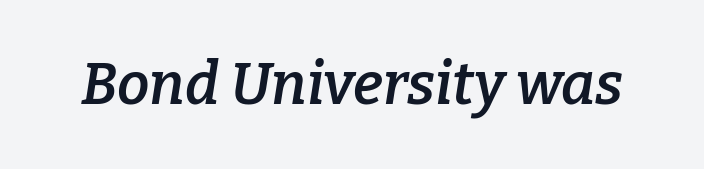
{"serif": "yes", "italic": "yes", "lean": "right", "slant_degrees": 9, "bold": "semi", "weight": "semibold", "width": "normal", "stroke_contrast": "low", "x_height": "medium", "monospaced": "no", "underline": "no", "letter_spacing": "normal", "letter_spacing_em": 0.0, "glyph_px": 58}
